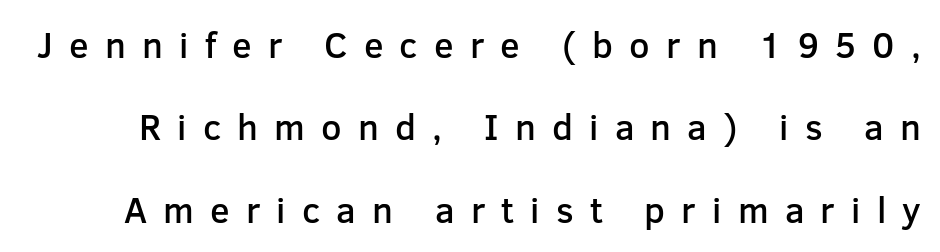
{"serif": "no", "italic": "no", "bold": "semi", "weight": "semibold", "width": "normal", "stroke_contrast": "low", "x_height": "medium", "monospaced": "no", "underline": "no", "line_spacing": "loose", "line_spacing_ratio": 2.29, "letter_spacing": "wide", "letter_spacing_em": 0.45, "glyph_px": 36}
